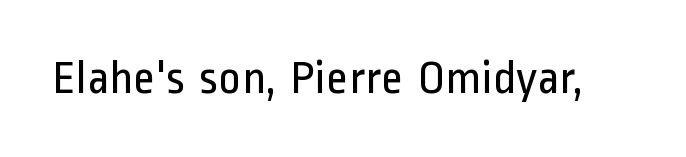
Q: Is the text bold? A: No.
Q: Is the text italic (slanted)? A: No, it is upright.
Q: Is the typeface a serif or a sans-serif typeface? A: Sans-serif.
Q: Is the text underlined? A: No.
Q: Is the spacing between letters normal or unusually wide? A: Normal.
Q: Width (condensed, normal, or wide)? A: Condensed.
Q: Stroke contrast? A: Low.
Q: x-height? A: Medium.
Q: Monospaced? A: No.
